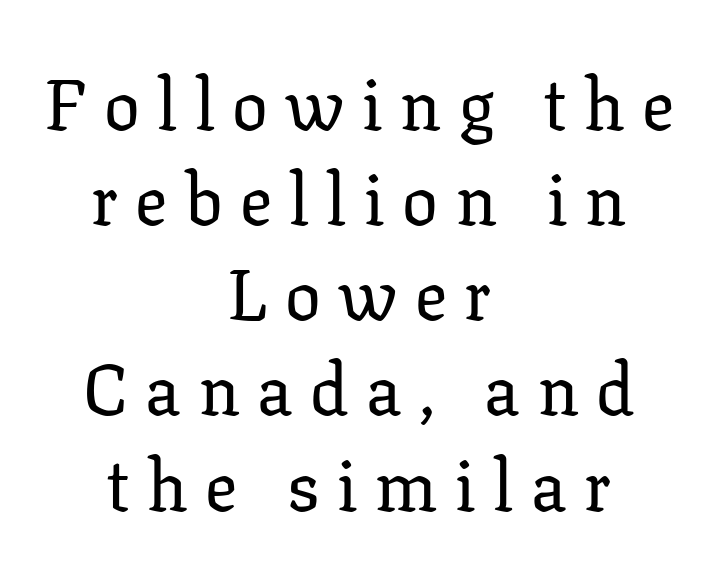
The image shows 71 px serif type, upright; set centered, normal line spacing (1.34x), unusually wide letter spacing (+0.25 em), not underlined; low stroke contrast and a medium x-height.
